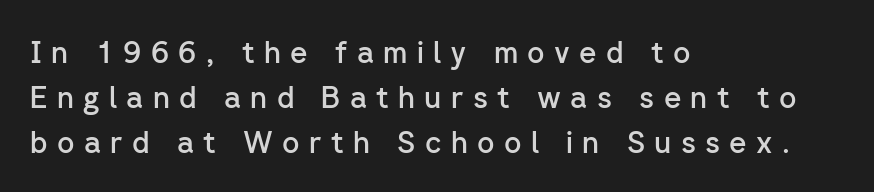
Q: Is the text bold? A: Semi-bold.
Q: Is the text italic (slanted)? A: No, it is upright.
Q: Is the typeface a serif or a sans-serif typeface? A: Sans-serif.
Q: Is the text underlined? A: No.
Q: How is the paragraph aligned? A: Left-aligned.
Q: Is the spacing between letters normal or unusually wide? A: Unusually wide.
Q: Is the spacing between lines tight, normal or loose? A: Normal.
Q: Width (condensed, normal, or wide)? A: Normal.
Q: Stroke contrast? A: Low.
Q: x-height? A: Medium.
Q: Monospaced? A: No.
